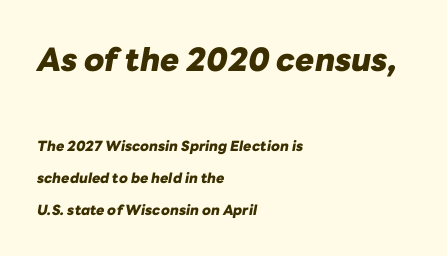
{"italic": "yes", "lean": "right", "slant_degrees": 10, "bold": "yes", "weight": "heavy", "width": "normal", "stroke_contrast": "low", "x_height": "medium", "monospaced": "no", "underline": "no", "align": "left", "line_spacing": "loose", "line_spacing_ratio": 2.29, "letter_spacing": "normal", "letter_spacing_em": 0.0, "larger_block": "first", "size_ratio": 2.29, "glyph_px": 32}
